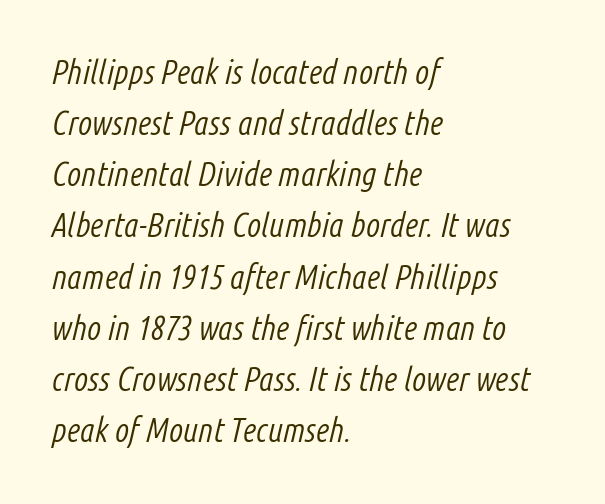
{"italic": "yes", "lean": "right", "slant_degrees": 14, "bold": "no", "weight": "light", "width": "condensed", "stroke_contrast": "low", "x_height": "medium", "monospaced": "no", "underline": "no", "align": "left", "line_spacing": "normal", "line_spacing_ratio": 1.55, "letter_spacing": "normal", "letter_spacing_em": 0.0, "glyph_px": 33}
